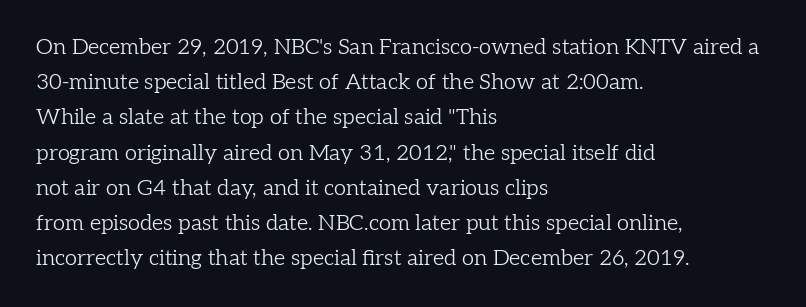
The image shows 22 px text type, upright; set left-aligned, normal line spacing (1.6x), normal letter spacing, not underlined.
